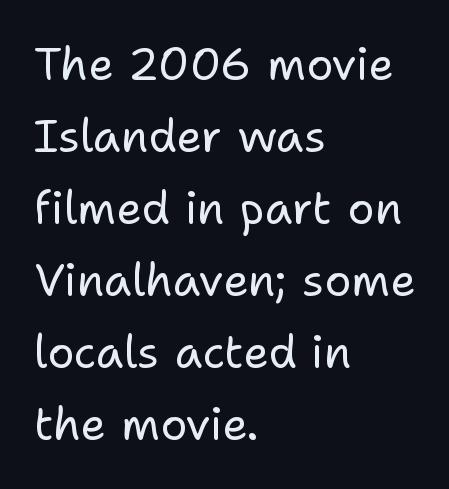
Q: Is the text bold? A: No.
Q: Is the text italic (slanted)? A: No, it is upright.
Q: Is the typeface a serif or a sans-serif typeface? A: Sans-serif.
Q: Is the text underlined? A: No.
Q: How is the paragraph aligned? A: Left-aligned.
Q: Is the spacing between letters normal or unusually wide? A: Normal.
Q: Is the spacing between lines tight, normal or loose? A: Normal.
Q: Width (condensed, normal, or wide)? A: Normal.
Q: Stroke contrast? A: Low.
Q: x-height? A: Medium.
Q: Monospaced? A: No.
